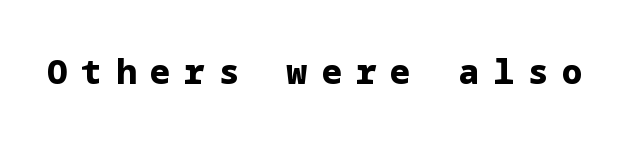
The image shows 34 px heavy sans-serif type, upright; set unusually wide letter spacing (+0.41 em), not underlined; low stroke contrast and a medium x-height.
